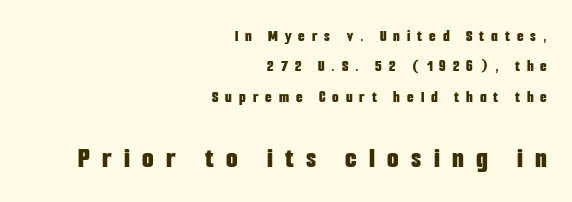
Q: Is the text bold? A: Yes.
Q: Is the text italic (slanted)? A: No, it is upright.
Q: Is the typeface a serif or a sans-serif typeface? A: Sans-serif.
Q: Is the text underlined? A: No.
Q: How is the paragraph aligned? A: Right-aligned.
Q: Is the spacing between letters normal or unusually wide? A: Unusually wide.
Q: Which block of text is set in a larger size, the first (top) or the second (bottom)? A: The second (bottom) one.
Q: Width (condensed, normal, or wide)? A: Condensed.
Q: Stroke contrast? A: Low.
Q: x-height? A: Medium.
Q: Monospaced? A: No.
